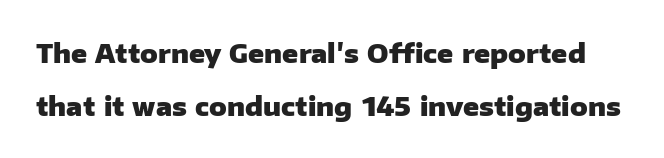
{"italic": "no", "bold": "yes", "underline": "no", "line_spacing": "loose", "line_spacing_ratio": 2.02, "letter_spacing": "normal", "letter_spacing_em": 0.0, "glyph_px": 26}
